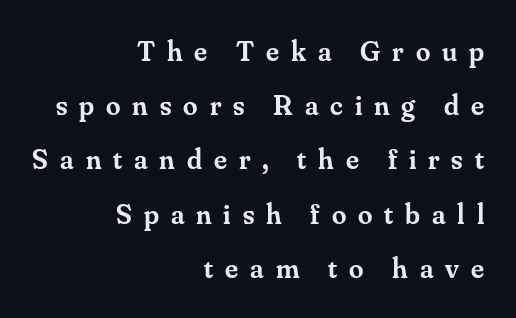
The image shows 29 px semibold serif type, upright; set right-aligned, line spacing 1.87x, unusually wide letter spacing (+0.41 em), not underlined; medium stroke contrast and a small x-height.
